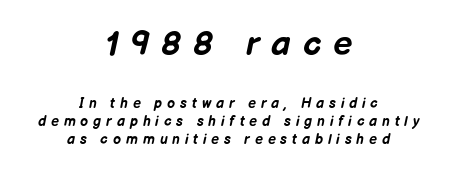
Q: Is the text bold? A: Yes.
Q: Is the text italic (slanted)? A: Yes, it leans right by about 12 degrees.
Q: Is the text underlined? A: No.
Q: How is the paragraph aligned? A: Centered.
Q: Is the spacing between letters normal or unusually wide? A: Unusually wide.
Q: Is the spacing between lines tight, normal or loose? A: Normal.
Q: Which block of text is set in a larger size, the first (top) or the second (bottom)? A: The first (top) one.
Q: Width (condensed, normal, or wide)? A: Normal.
Q: Stroke contrast? A: Low.
Q: x-height? A: Medium.
Q: Monospaced? A: No.
